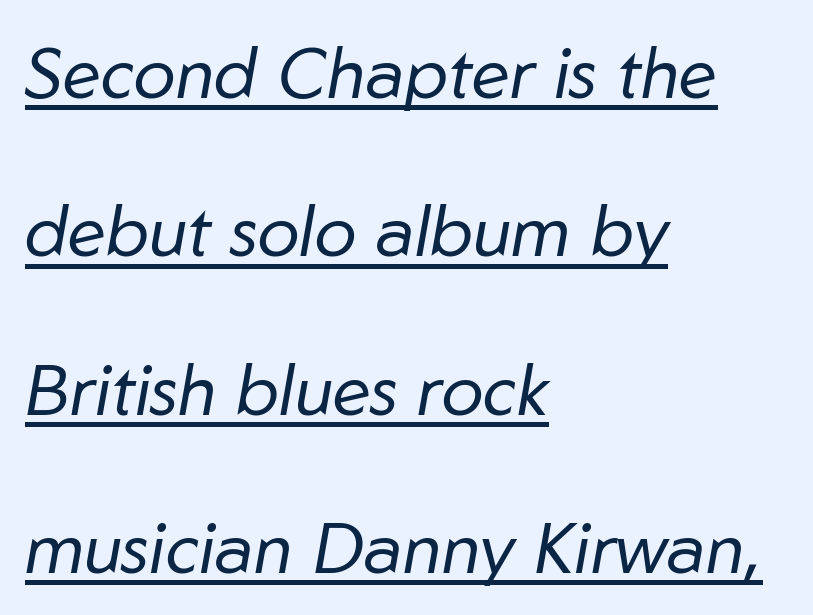
Q: Is the text bold? A: No.
Q: Is the text italic (slanted)? A: Yes, it leans right by about 10 degrees.
Q: Is the text underlined? A: Yes.
Q: How is the paragraph aligned? A: Left-aligned.
Q: Is the spacing between letters normal or unusually wide? A: Normal.
Q: Is the spacing between lines tight, normal or loose? A: Loose.
Q: Width (condensed, normal, or wide)? A: Normal.
Q: Stroke contrast? A: Low.
Q: x-height? A: Medium.
Q: Monospaced? A: No.
